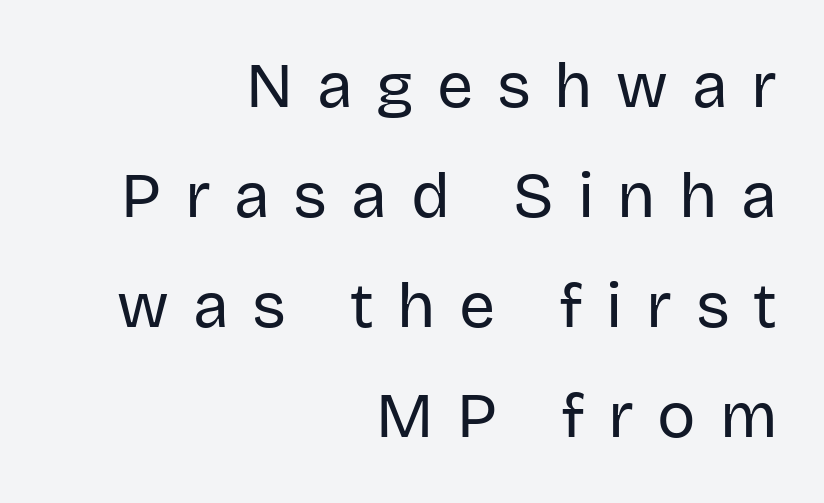
The image shows 64 px regular-weight sans-serif type, upright; set right-aligned, line spacing 1.72x, unusually wide letter spacing (+0.37 em), not underlined; low stroke contrast and a large x-height.
